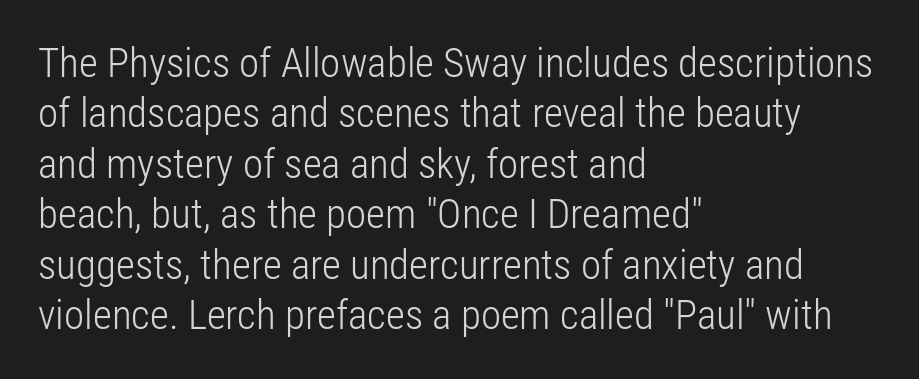
Regarding serifs, this sample does without them. Unmarked baselines from the first word to the last. Which margin do the lines hug? The left one — the right edge is uneven. Is there any slant? The stems are plumb. Summary of weight: not heavy and not bold.
